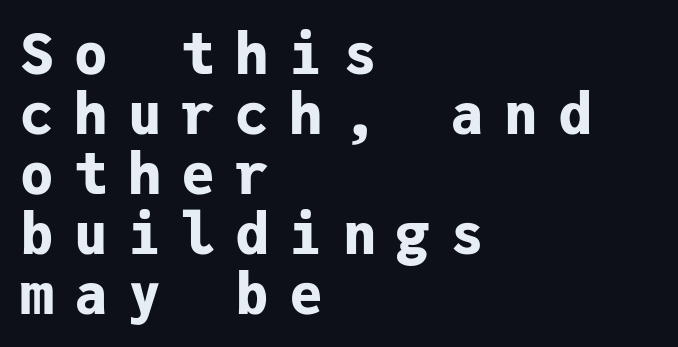
Q: Is the text bold? A: Yes.
Q: Is the text italic (slanted)? A: No, it is upright.
Q: Is the typeface a serif or a sans-serif typeface? A: Sans-serif.
Q: Is the text underlined? A: No.
Q: How is the paragraph aligned? A: Left-aligned.
Q: Is the spacing between letters normal or unusually wide? A: Unusually wide.
Q: Is the spacing between lines tight, normal or loose? A: Tight.
Q: Width (condensed, normal, or wide)? A: Normal.
Q: Stroke contrast? A: Low.
Q: x-height? A: Medium.
Q: Monospaced? A: Yes.
